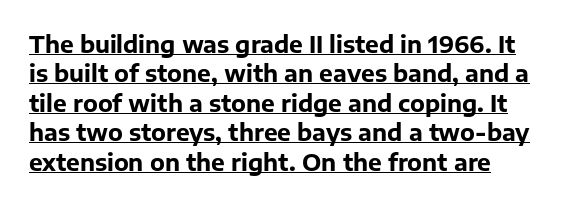
The image shows 23 px bold type, upright; set normal line spacing (1.28x), normal letter spacing, underlined.
